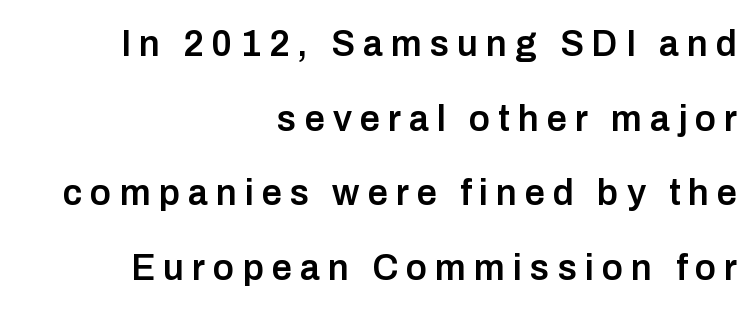
{"serif": "no", "italic": "no", "bold": "semi", "weight": "semibold", "width": "normal", "stroke_contrast": "low", "x_height": "medium", "monospaced": "no", "underline": "no", "align": "right", "line_spacing": "loose", "line_spacing_ratio": 2.07, "letter_spacing": "wide", "letter_spacing_em": 0.22, "glyph_px": 36}
